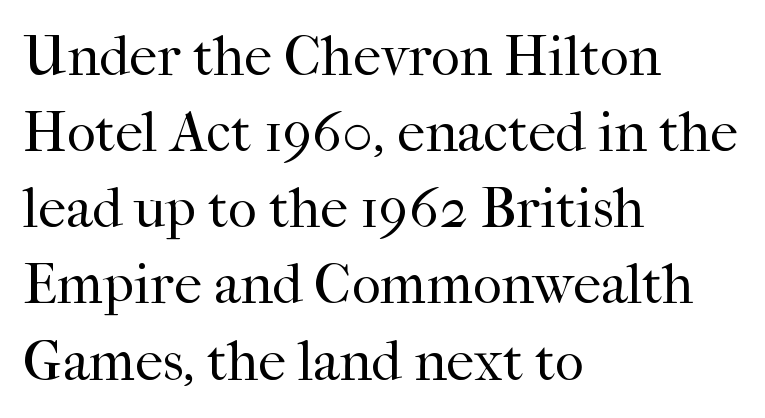
Q: Is the text bold? A: No.
Q: Is the text italic (slanted)? A: No, it is upright.
Q: Is the typeface a serif or a sans-serif typeface? A: Serif.
Q: Is the text underlined? A: No.
Q: How is the paragraph aligned? A: Left-aligned.
Q: Is the spacing between letters normal or unusually wide? A: Normal.
Q: Is the spacing between lines tight, normal or loose? A: Normal.
Q: Width (condensed, normal, or wide)? A: Normal.
Q: Stroke contrast? A: High.
Q: x-height? A: Medium.
Q: Monospaced? A: No.
